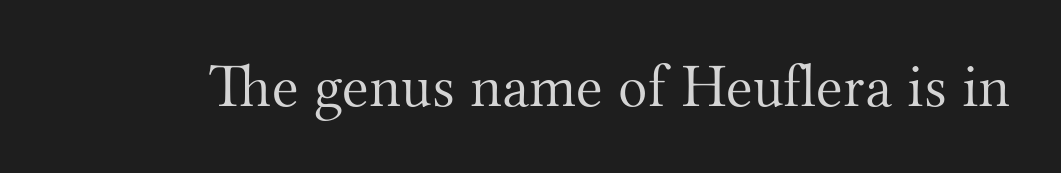
The image shows 61 px light serif type, upright; set normal letter spacing, not underlined; medium stroke contrast and a small x-height.
